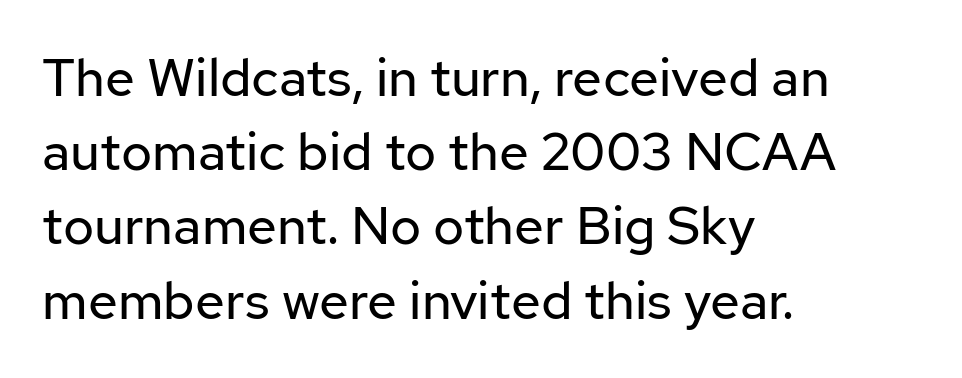
Is there any slant? The stems are plumb. Do the characters align in a grid? No, the font is proportional. Words appear dense and cohesive because spacing is normal. This rendering features lettering with no underline.
